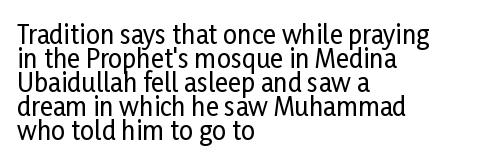
{"italic": "no", "underline": "no", "align": "left", "line_spacing": "tight", "line_spacing_ratio": 0.96, "letter_spacing": "normal", "letter_spacing_em": 0.0, "glyph_px": 25}
